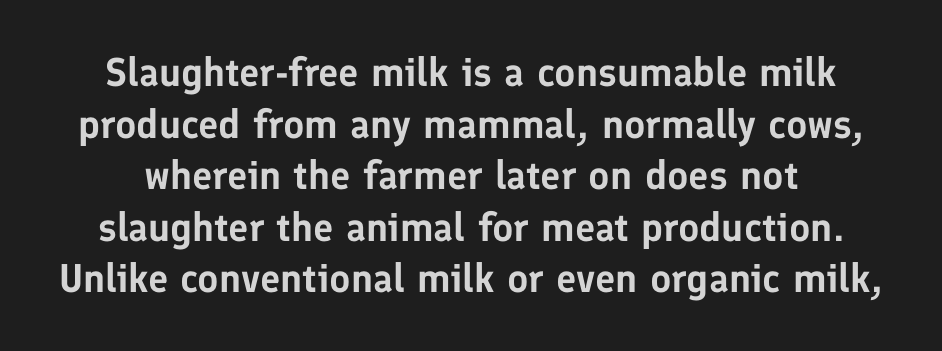
Q: Is the text italic (slanted)? A: No, it is upright.
Q: Is the typeface a serif or a sans-serif typeface? A: Sans-serif.
Q: Is the text underlined? A: No.
Q: Is the spacing between letters normal or unusually wide? A: Normal.
Q: Is the spacing between lines tight, normal or loose? A: Normal.
Q: Width (condensed, normal, or wide)? A: Normal.
Q: Stroke contrast? A: Low.
Q: x-height? A: Medium.
Q: Monospaced? A: No.
